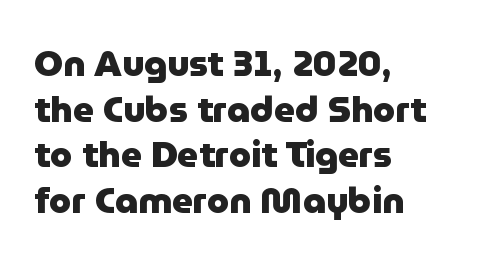
Q: Is the text bold? A: Yes.
Q: Is the text italic (slanted)? A: No, it is upright.
Q: Is the typeface a serif or a sans-serif typeface? A: Sans-serif.
Q: Is the text underlined? A: No.
Q: How is the paragraph aligned? A: Left-aligned.
Q: Is the spacing between letters normal or unusually wide? A: Normal.
Q: Is the spacing between lines tight, normal or loose? A: Normal.
Q: Width (condensed, normal, or wide)? A: Normal.
Q: Stroke contrast? A: Low.
Q: x-height? A: Medium.
Q: Monospaced? A: No.
